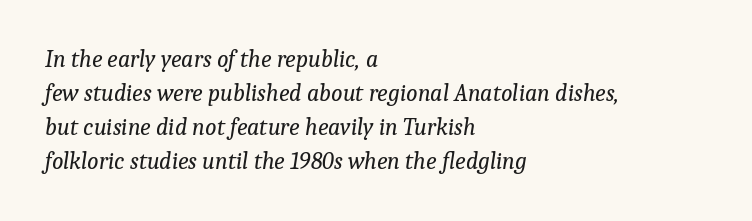
Unbolded letterforms with no extra heft. Observe the ordinary spacing: letters are neighbours, not strangers. One-word summary of the alignment: left. These lines were composed using italics.
